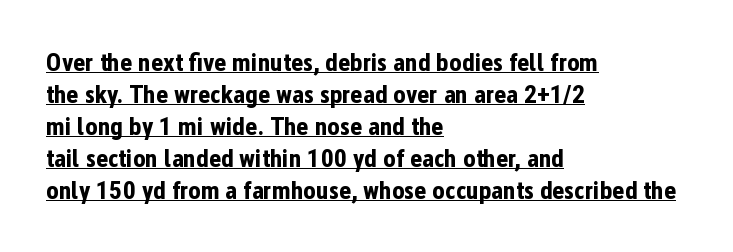
The image shows 26 px bold type, upright; set left-aligned, line spacing 1.23x, normal letter spacing, underlined.
